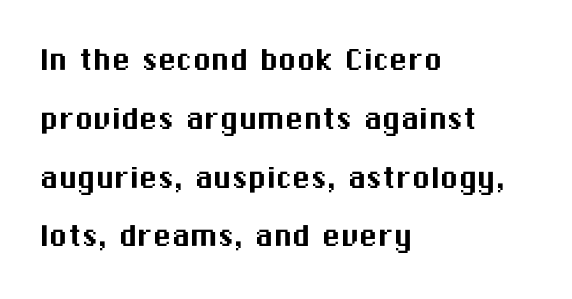
{"serif": "no", "italic": "no", "width": "normal", "stroke_contrast": "medium", "x_height": "medium", "monospaced": "no", "underline": "no", "align": "left", "line_spacing": "normal", "line_spacing_ratio": 1.59, "letter_spacing": "normal", "letter_spacing_em": 0.0, "glyph_px": 37}
